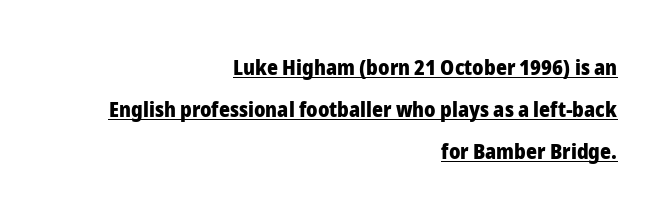
A typesetter would call this leading open, well beyond the default. Students, observe the line beneath the letters — that is underlining. These lines carry a lot of weight — the face is fully bold. Words appear dense and cohesive because spacing is normal.
